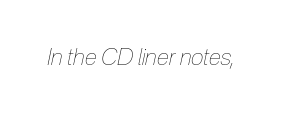
Each stroke keeps to a modest, everyday thickness or less. In terms of posture, this sample is oblique. Honestly, there is no underline to notice here at all. The horizontal fit of the characters is conventional and even.
